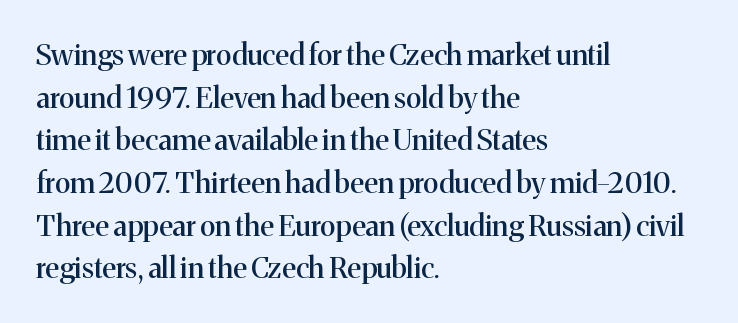
Q: Is the text italic (slanted)? A: No, it is upright.
Q: Is the typeface a serif or a sans-serif typeface? A: Serif.
Q: Is the text underlined? A: No.
Q: How is the paragraph aligned? A: Left-aligned.
Q: Is the spacing between letters normal or unusually wide? A: Normal.
Q: Is the spacing between lines tight, normal or loose? A: Normal.
Q: Width (condensed, normal, or wide)? A: Normal.
Q: Stroke contrast? A: Medium.
Q: x-height? A: Medium.
Q: Monospaced? A: No.
